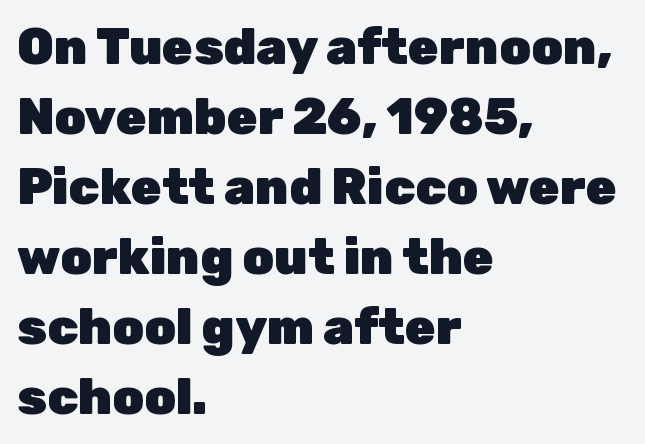
{"serif": "no", "italic": "no", "bold": "yes", "weight": "heavy", "width": "normal", "stroke_contrast": "low", "x_height": "medium", "monospaced": "no", "underline": "no", "align": "left", "line_spacing": "normal", "line_spacing_ratio": 1.4, "letter_spacing": "normal", "letter_spacing_em": 0.0, "glyph_px": 50}
